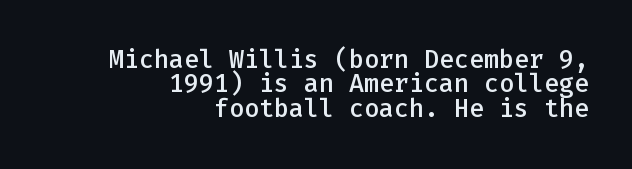
The typesetting leans somewhat heavy: a semibold. How are the letters spaced? Ordinarily, with no added tracking. Does the copy run flush right? Yes — the right margin is perfectly even. The strip under each line holds only bare page. Quick note: not italic, upright.
